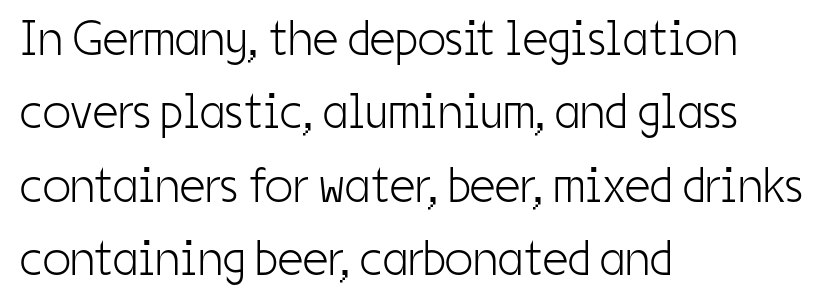
Q: Is the text bold? A: No.
Q: Is the text italic (slanted)? A: No, it is upright.
Q: Is the typeface a serif or a sans-serif typeface? A: Sans-serif.
Q: Is the text underlined? A: No.
Q: How is the paragraph aligned? A: Left-aligned.
Q: Is the spacing between letters normal or unusually wide? A: Normal.
Q: Is the spacing between lines tight, normal or loose? A: Normal.
Q: Width (condensed, normal, or wide)? A: Condensed.
Q: Stroke contrast? A: Low.
Q: x-height? A: Medium.
Q: Monospaced? A: No.
